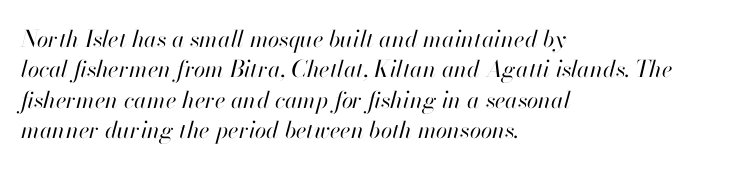
The image shows 23 px text type, italic (leaning right); set left-aligned, normal line spacing (1.32x), normal letter spacing, not underlined.
